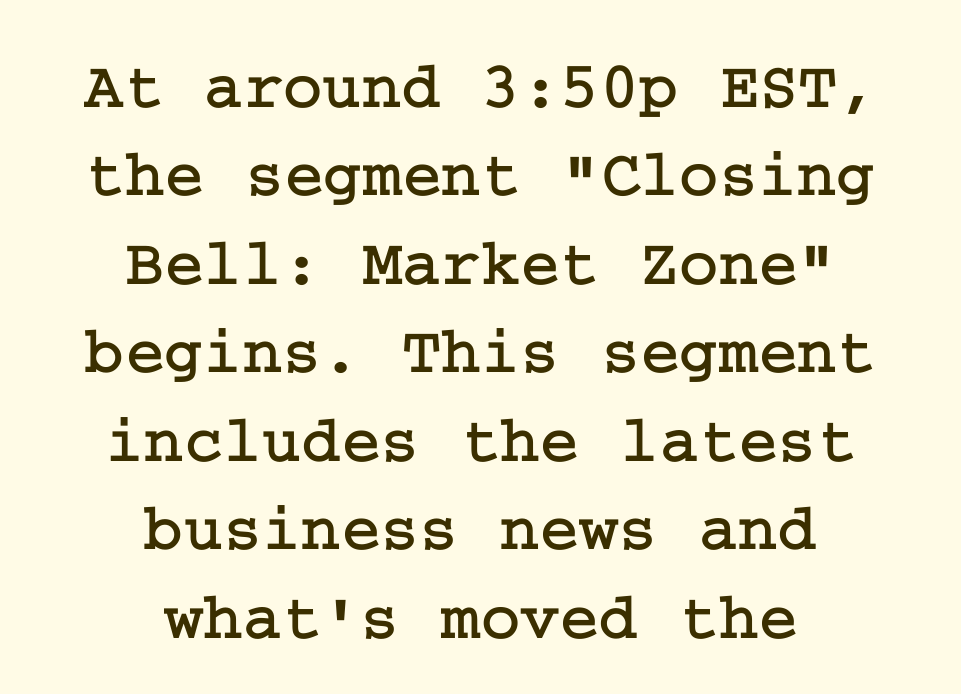
The face used here is seriffed, in the tradition of book romans. Visually the block forms a symmetrical silhouette, jagged on both flanks. This sample uses plain, unmodified letter spacing. Is there any slant? The stems are plumb. The space beneath each line is pristine and unruled. The designer left line spacing at the default.
